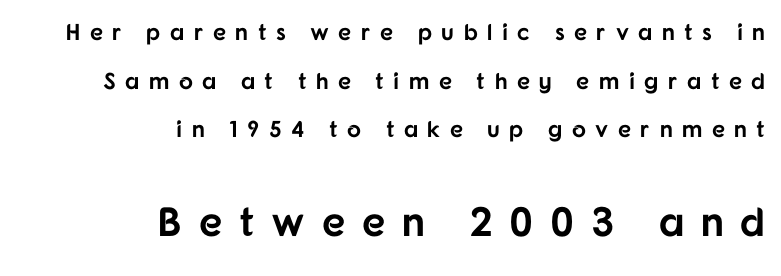
Q: Is the text bold? A: Yes.
Q: Is the text italic (slanted)? A: No, it is upright.
Q: Is the typeface a serif or a sans-serif typeface? A: Sans-serif.
Q: Is the text underlined? A: No.
Q: How is the paragraph aligned? A: Right-aligned.
Q: Is the spacing between letters normal or unusually wide? A: Unusually wide.
Q: Is the spacing between lines tight, normal or loose? A: Loose.
Q: Which block of text is set in a larger size, the first (top) or the second (bottom)? A: The second (bottom) one.
Q: Width (condensed, normal, or wide)? A: Normal.
Q: Stroke contrast? A: Low.
Q: x-height? A: Medium.
Q: Monospaced? A: No.
